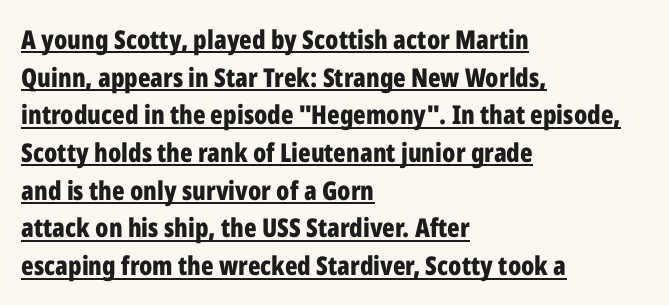
Is there much room between lines? A standard amount, neither cramped nor airy. Caption: multi-line text, flush left, ragged right. Posture: vertical. Students, note that the glyphs here touch the page at normal intervals. What decoration does the sample have? An underline.
